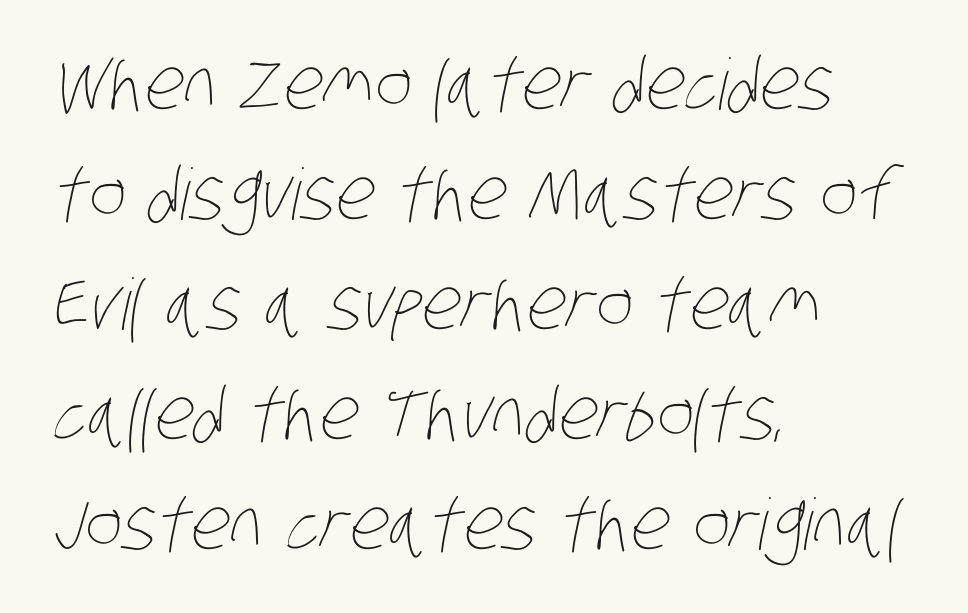
{"bold": "no", "weight": "thin", "width": "condensed", "stroke_contrast": "low", "x_height": "large", "monospaced": "no", "underline": "no", "align": "left", "line_spacing": "normal", "line_spacing_ratio": 1.55, "letter_spacing": "normal", "letter_spacing_em": 0.0, "glyph_px": 71}
